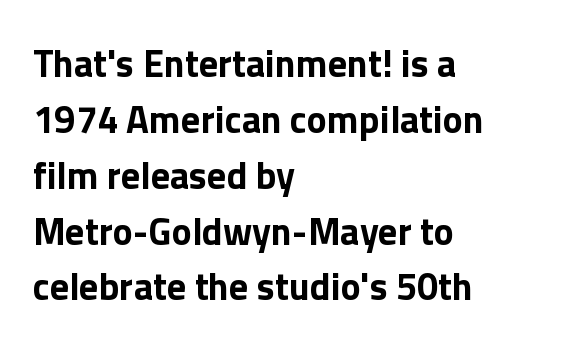
Q: Is the text bold? A: Yes.
Q: Is the text italic (slanted)? A: No, it is upright.
Q: Is the typeface a serif or a sans-serif typeface? A: Sans-serif.
Q: Is the text underlined? A: No.
Q: How is the paragraph aligned? A: Left-aligned.
Q: Is the spacing between letters normal or unusually wide? A: Normal.
Q: Is the spacing between lines tight, normal or loose? A: Normal.
Q: Width (condensed, normal, or wide)? A: Normal.
Q: x-height? A: Medium.
Q: Monospaced? A: No.
